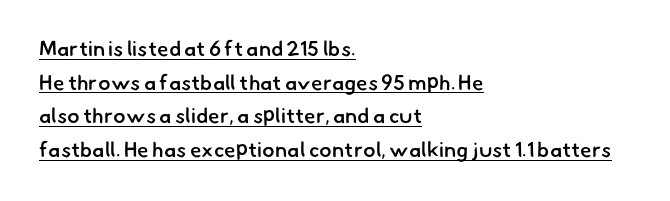
The image shows 21 px text type; set left-aligned, normal line spacing (1.6x), normal letter spacing, underlined.
